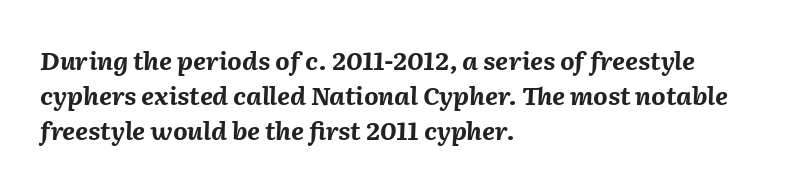
The image shows 25 px bold type, italic (leaning right); set left-aligned, normal line spacing (1.41x), normal letter spacing, not underlined.
